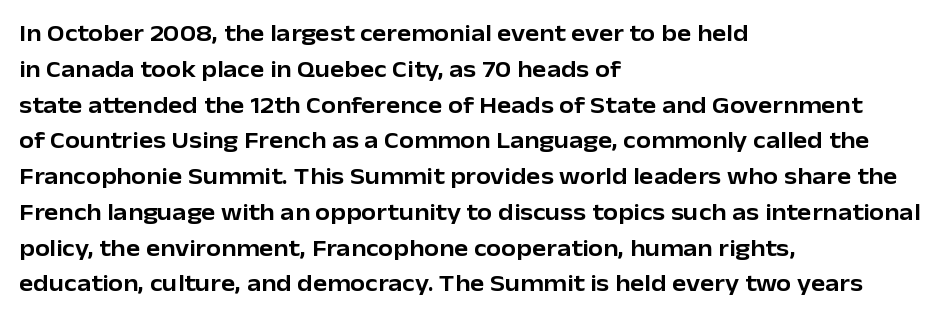
The image shows 24 px text type, upright; set left-aligned, normal line spacing (1.49x), normal letter spacing, not underlined.
